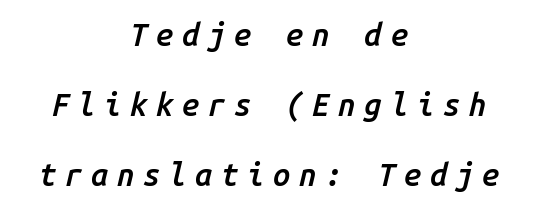
Students, this is semibold: more ink than regular, less than bold. Italic: yes, the glyphs are oblique. Tracking value appears strongly positive — letters spread wide. Do the characters align in a grid? Yes, the font is monospaced.
